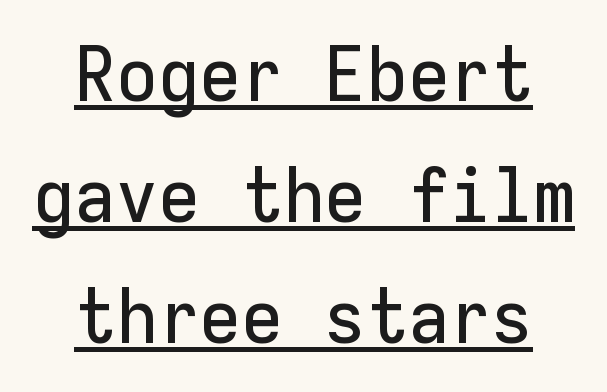
The image shows 76 px sans-serif type, upright, monospaced; set centered, normal line spacing (1.59x), normal letter spacing, underlined; low stroke contrast and a medium x-height.
